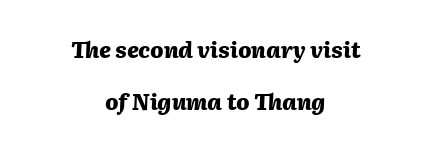
{"italic": "yes", "lean": "right", "slant_degrees": 2, "bold": "yes", "underline": "no", "align": "center", "line_spacing": "loose", "line_spacing_ratio": 2.36, "letter_spacing": "normal", "letter_spacing_em": 0.0, "glyph_px": 22}
